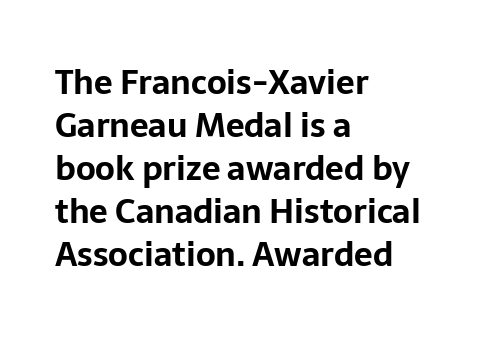
Layout note: lines flush left. Strokes here are thick enough to call this a true bold. The font family rendered here belongs to the sans-serif group. The area under the type is left untouched.
